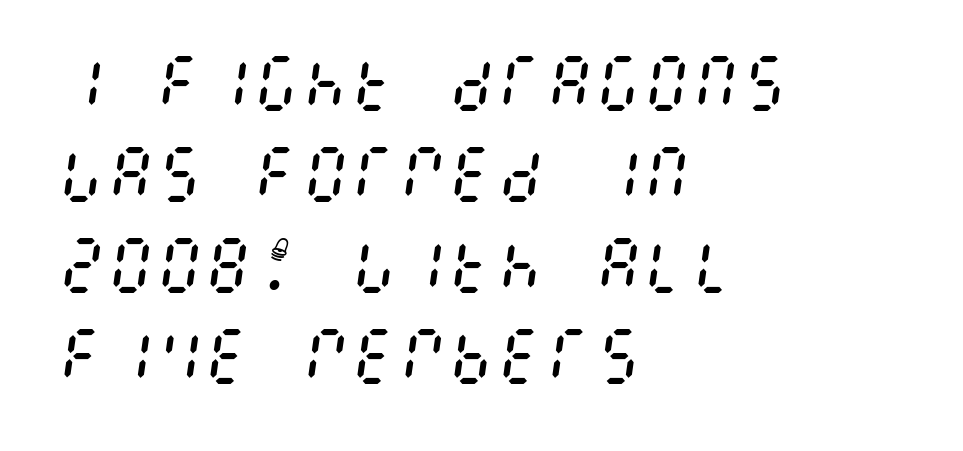
The line-height multiplier appears to be the usual default. The letters sit at their default tracking, neither squeezed nor spread. Does the lettering tilt? It does — this is italic. Each row of text sits above clean, open space. Weight: regular or lighter. Line starts are locked; line ends wander.
